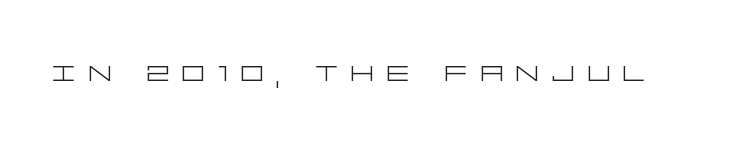
Q: Is the text bold? A: No.
Q: Is the text italic (slanted)? A: No, it is upright.
Q: Is the typeface a serif or a sans-serif typeface? A: Sans-serif.
Q: Is the text underlined? A: No.
Q: Is the spacing between letters normal or unusually wide? A: Unusually wide.
Q: Width (condensed, normal, or wide)? A: Wide.
Q: Stroke contrast? A: Low.
Q: x-height? A: Large.
